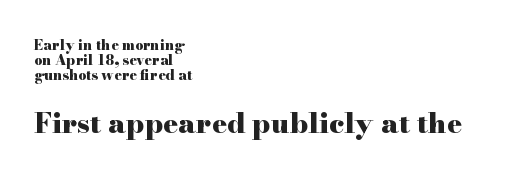
The image shows 28 px heavy, wide serif type, upright; set left-aligned, tight line spacing (1.06x), normal letter spacing, not underlined; the second (bottom) block is 2.0x larger; high stroke contrast and a small x-height.
